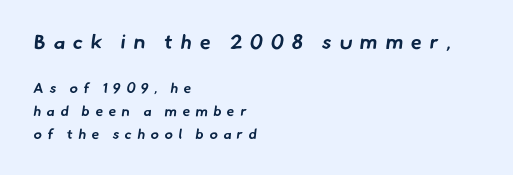
Each word looks stretched out because of the extra space between its letters. Anything drawn beneath the words? Only blank space. The first block has been scaled up relative to the second. Plenty of ink on the page — the face is bold. Honestly, the row spacing looks completely unremarkable.
